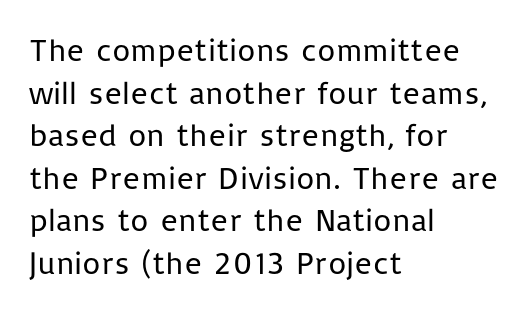
Q: Is the text bold? A: No.
Q: Is the text italic (slanted)? A: No, it is upright.
Q: Is the typeface a serif or a sans-serif typeface? A: Sans-serif.
Q: Is the text underlined? A: No.
Q: How is the paragraph aligned? A: Left-aligned.
Q: Is the spacing between letters normal or unusually wide? A: Normal.
Q: Is the spacing between lines tight, normal or loose? A: Normal.
Q: Width (condensed, normal, or wide)? A: Normal.
Q: Stroke contrast? A: Low.
Q: x-height? A: Medium.
Q: Monospaced? A: No.
